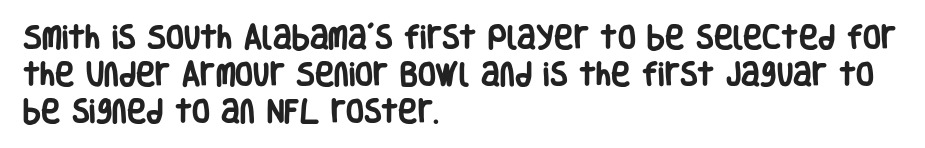
Notice how descenders clear the ascenders below comfortably — that's standard leading. Compared with an ordinary text face, these strokes are far heavier — a full bold. Compared with typical body copy, the letter spacing here is the same. Italic: no, the glyphs are upright roman. The rag falls on the right side of this text block. Descenders hang freely into open space.
